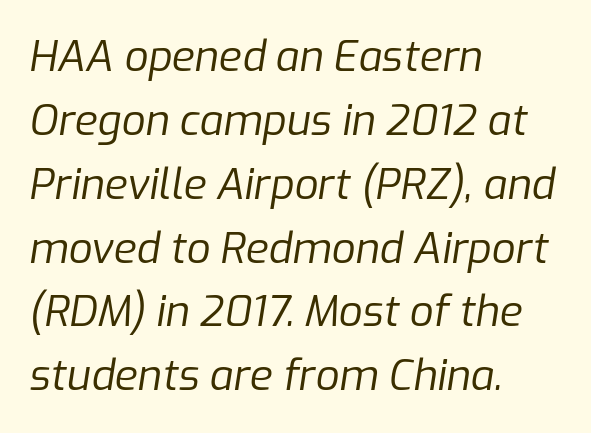
{"italic": "yes", "lean": "right", "slant_degrees": 9, "bold": "no", "weight": "regular", "width": "normal", "stroke_contrast": "low", "x_height": "medium", "monospaced": "no", "underline": "no", "align": "left", "line_spacing": "normal", "line_spacing_ratio": 1.52, "letter_spacing": "normal", "letter_spacing_em": 0.0, "glyph_px": 42}
